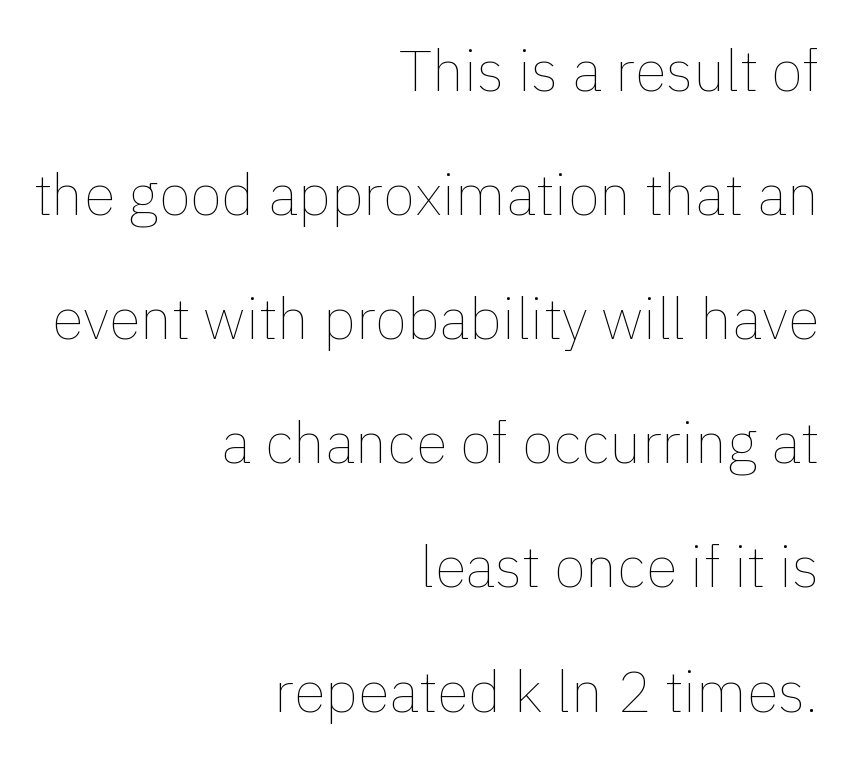
Q: Is the text bold? A: No.
Q: Is the text italic (slanted)? A: No, it is upright.
Q: Is the text underlined? A: No.
Q: How is the paragraph aligned? A: Right-aligned.
Q: Is the spacing between letters normal or unusually wide? A: Normal.
Q: Is the spacing between lines tight, normal or loose? A: Loose.
Q: Width (condensed, normal, or wide)? A: Normal.
Q: x-height? A: Medium.
Q: Monospaced? A: No.
